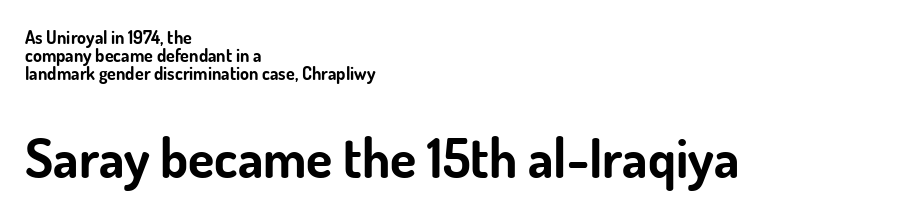
{"serif": "no", "italic": "no", "bold": "yes", "weight": "bold", "width": "normal", "stroke_contrast": "low", "x_height": "small", "monospaced": "no", "underline": "no", "align": "left", "line_spacing": "tight", "line_spacing_ratio": 1.0, "letter_spacing": "normal", "letter_spacing_em": 0.0, "larger_block": "second", "size_ratio": 3.0, "glyph_px": 54}
